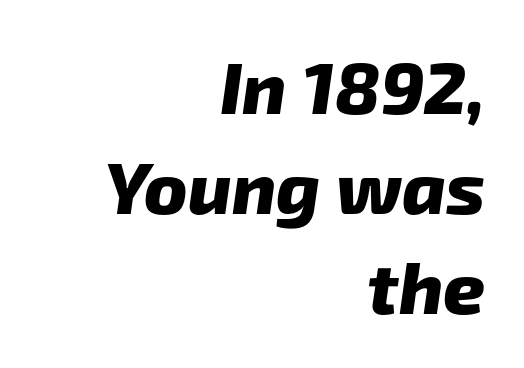
The image shows 73 px heavy sans-serif type; set right-aligned, normal line spacing (1.37x), normal letter spacing, not underlined; low stroke contrast and a medium x-height.
